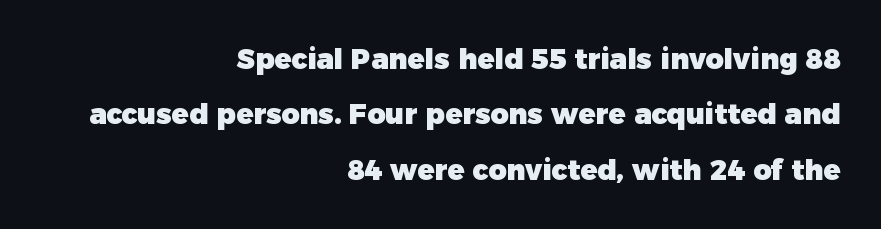
The image shows 28 px heavy sans-serif type, upright; set right-aligned, loose line spacing (1.98x), normal letter spacing, not underlined; low stroke contrast and a medium x-height.
